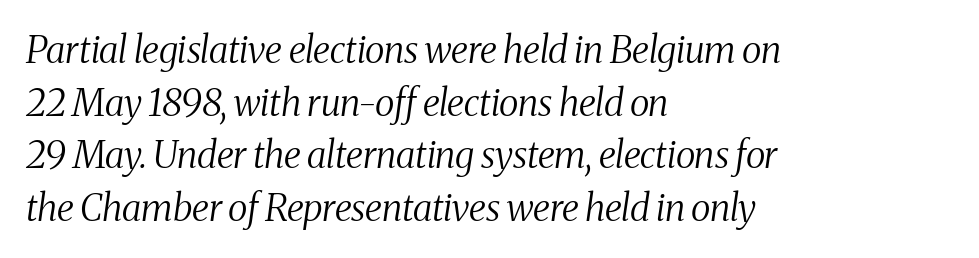
The leading is moderate, giving the passage an even texture. The glyphs are unaccompanied by any horizontal stroke below them. Between one letter and the next there's only the usual sliver of space. Compared with ordinary roman type, these characters are visibly tilted.
